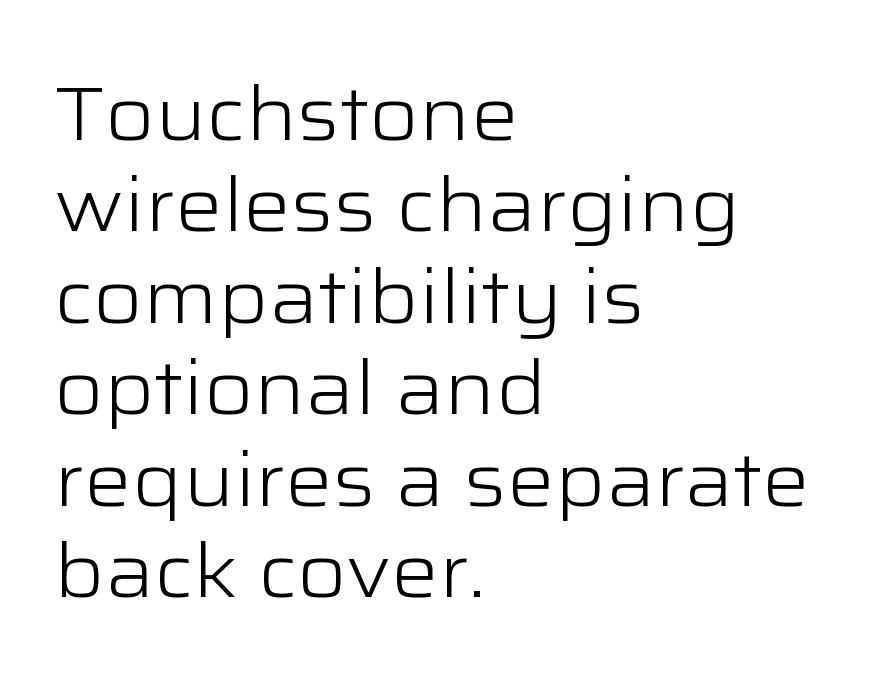
The image shows 75 px light, wide sans-serif type, upright; set left-aligned, line spacing 1.22x, normal letter spacing, not underlined; low stroke contrast and a medium x-height.
